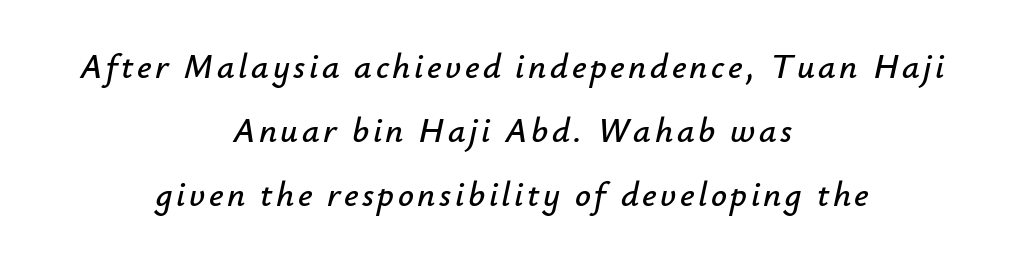
Here the designer chose a conventional face with non-uniform glyph widths. Underline: absent. The whole block is typeset with a tilt. Typeset on center — no edge is straight.
